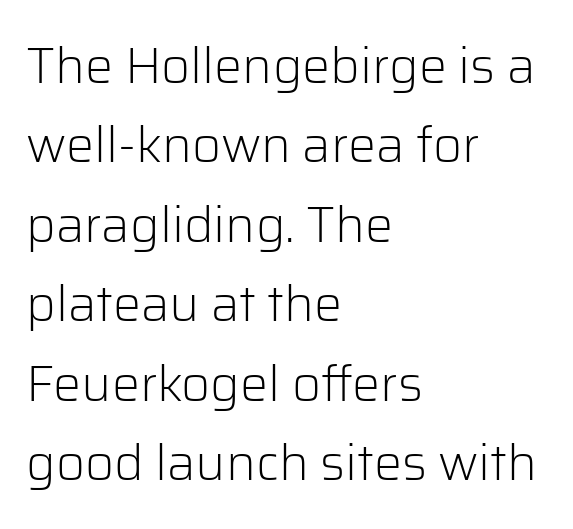
Each letter keeps its own natural width here, so spacing adapts to shape. This is sans-serif lettering, the kind often seen on screens and signage. The font sits on the lighter half of the weight spectrum, regular included. Italic? Not at all — the glyphs are vertical. The leading is moderate, giving the passage an even texture. Casual observation: everything's shoved over to the left.
